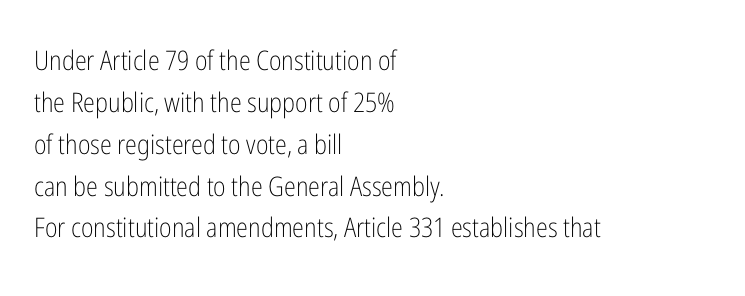
Anything drawn beneath the words? Only blank space. Each word holds together tightly as a unit, with standard inter-letter gaps. Each stroke keeps to a modest, everyday thickness or less. Normally led — the rows are evenly, conventionally spaced. In CSS terms this would be text-align: left. Does the lettering tilt? It doesn't — this is upright.
